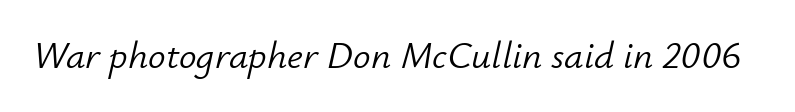
A typesetter would call this proportional, since set widths differ per character. A typesetter would call this zero additional tracking. The font sits on the lighter half of the weight spectrum, regular included. Style check: oblique.
